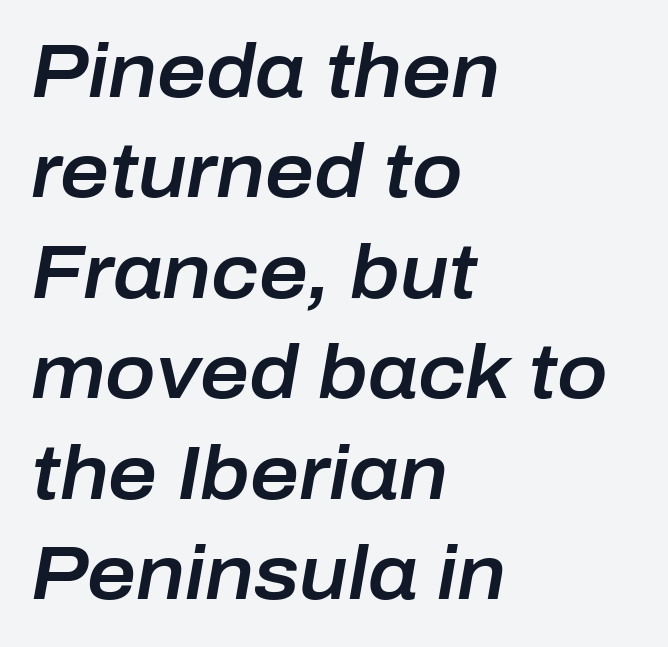
The image shows 75 px text type, italic (leaning right); set left-aligned, normal line spacing (1.34x), normal letter spacing, not underlined; low stroke contrast and a medium x-height.
